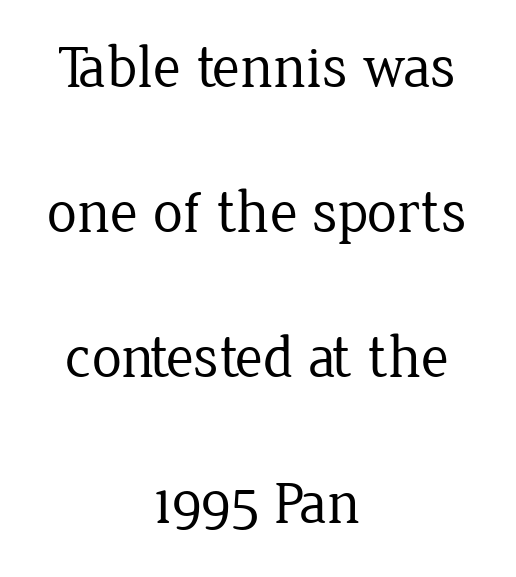
{"serif": "yes", "italic": "no", "bold": "no", "weight": "regular", "width": "normal", "stroke_contrast": "low", "x_height": "medium", "monospaced": "no", "underline": "no", "align": "center", "line_spacing": "loose", "line_spacing_ratio": 2.42, "letter_spacing": "normal", "letter_spacing_em": 0.0, "glyph_px": 60}
